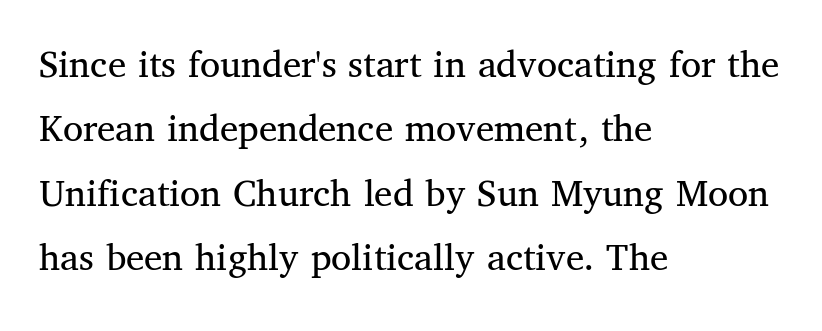
No chunkiness to these letters — they're not bold. How are the letters spaced? Ordinarily, with no added tracking. Look at the bottom of the vertical strokes: they flare into serifs here. Leftover space on each line is placed entirely after the last word. The line-height multiplier appears to be the usual default. Underline: absent.
